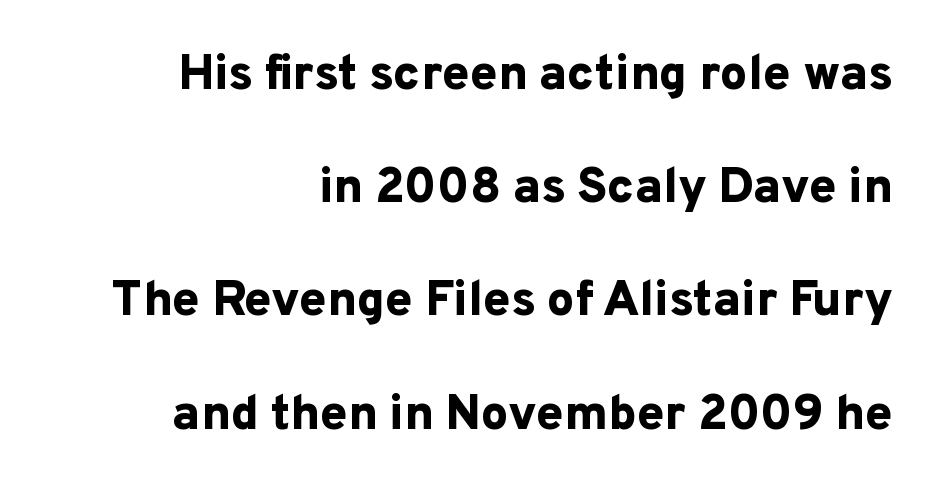
{"serif": "no", "italic": "no", "bold": "yes", "weight": "bold", "width": "normal", "stroke_contrast": "low", "x_height": "medium", "monospaced": "no", "underline": "no", "align": "right", "line_spacing": "loose", "line_spacing_ratio": 2.31, "letter_spacing": "normal", "letter_spacing_em": 0.0, "glyph_px": 49}
